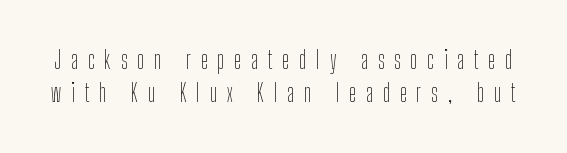
The image shows 24 px text type, upright; set normal line spacing (1.37x), unusually wide letter spacing (+0.41 em), not underlined.
